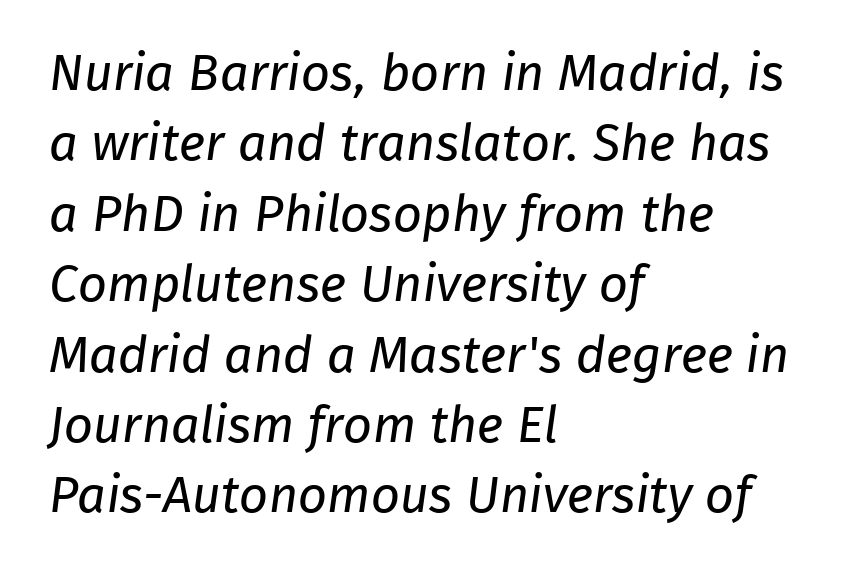
The image shows 51 px regular-weight sans-serif type; set left-aligned, normal line spacing (1.38x), normal letter spacing, not underlined; low stroke contrast and a medium x-height.
